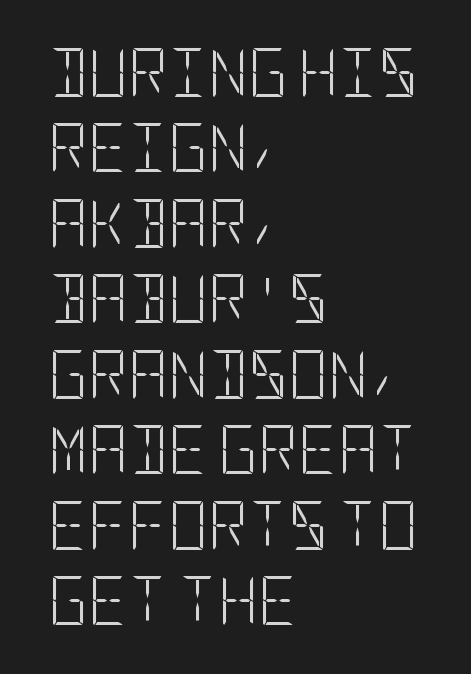
Q: Is the text bold? A: No.
Q: Is the text italic (slanted)? A: No, it is upright.
Q: Is the typeface a serif or a sans-serif typeface? A: Sans-serif.
Q: Is the text underlined? A: No.
Q: How is the paragraph aligned? A: Left-aligned.
Q: Is the spacing between letters normal or unusually wide? A: Normal.
Q: Is the spacing between lines tight, normal or loose? A: Normal.
Q: Width (condensed, normal, or wide)? A: Condensed.
Q: Stroke contrast? A: Low.
Q: x-height? A: Large.
